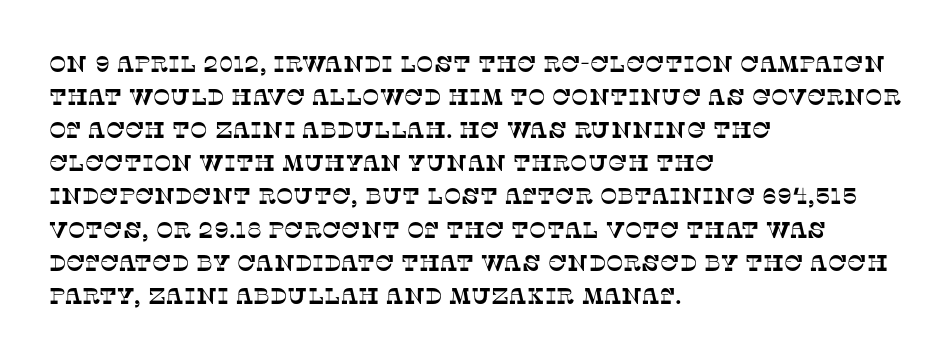
The image shows 23 px text type; set left-aligned, normal line spacing (1.44x), normal letter spacing, not underlined.
